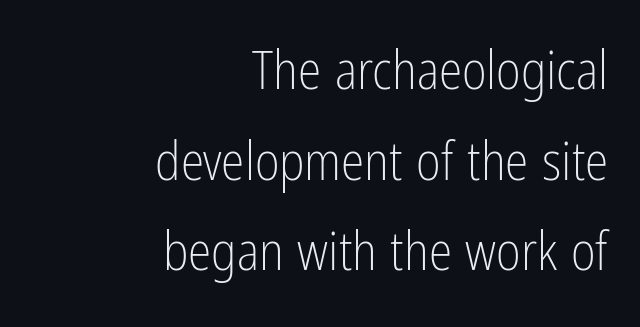
Q: Is the text bold? A: No.
Q: Is the text italic (slanted)? A: No, it is upright.
Q: Is the typeface a serif or a sans-serif typeface? A: Sans-serif.
Q: Is the text underlined? A: No.
Q: How is the paragraph aligned? A: Right-aligned.
Q: Is the spacing between letters normal or unusually wide? A: Normal.
Q: Width (condensed, normal, or wide)? A: Condensed.
Q: Stroke contrast? A: Low.
Q: x-height? A: Medium.
Q: Monospaced? A: No.
